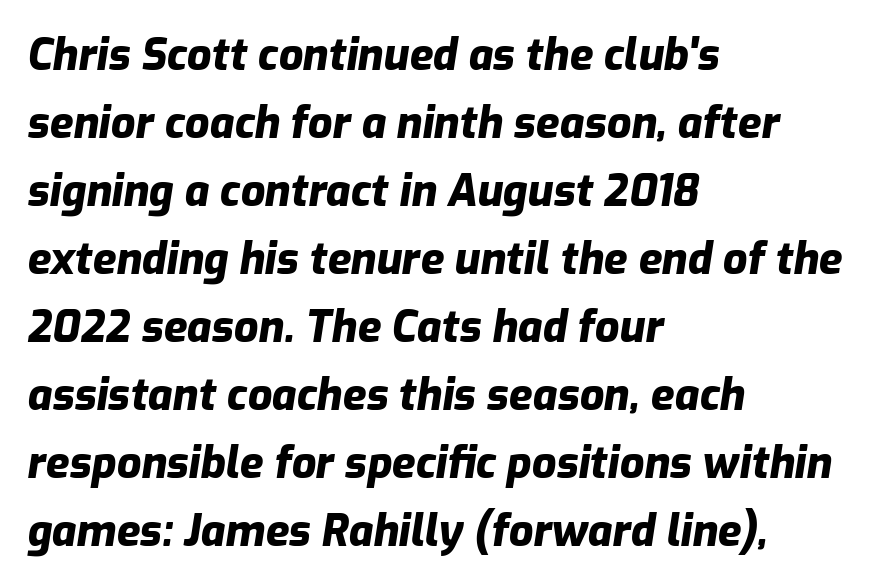
{"italic": "yes", "lean": "right", "slant_degrees": 9, "bold": "yes", "weight": "heavy", "width": "normal", "stroke_contrast": "low", "x_height": "medium", "monospaced": "no", "underline": "no", "align": "left", "line_spacing": "normal", "line_spacing_ratio": 1.58, "letter_spacing": "normal", "letter_spacing_em": 0.0, "glyph_px": 43}
